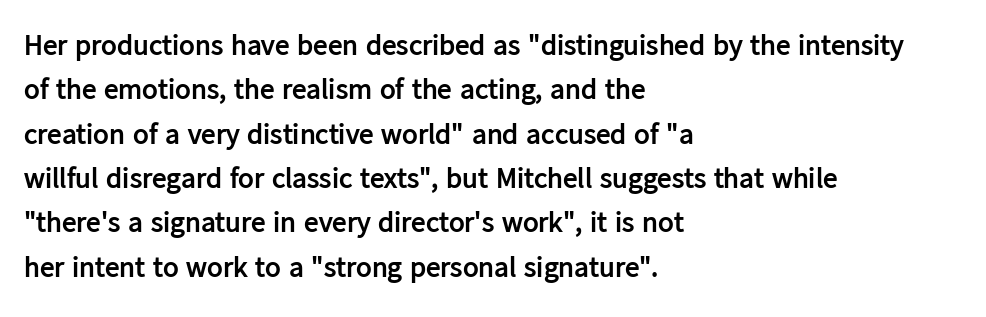
{"serif": "no", "italic": "no", "bold": "yes", "weight": "semibold", "width": "normal", "stroke_contrast": "low", "x_height": "medium", "monospaced": "no", "underline": "no", "align": "left", "line_spacing": "normal", "line_spacing_ratio": 1.53, "letter_spacing": "normal", "letter_spacing_em": 0.0, "glyph_px": 29}
